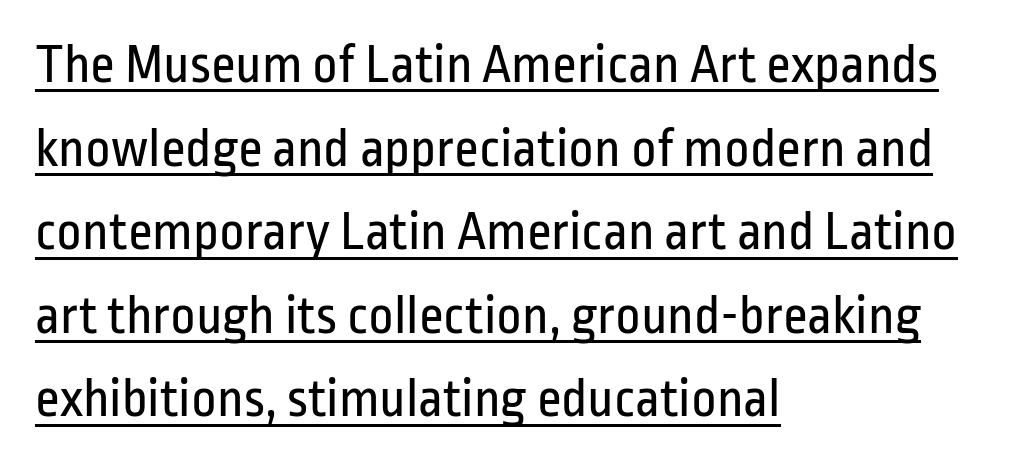
{"serif": "no", "italic": "no", "bold": "no", "weight": "regular", "width": "condensed", "stroke_contrast": "low", "x_height": "medium", "monospaced": "no", "underline": "yes", "align": "left", "line_spacing": "normal", "line_spacing_ratio": 1.52, "letter_spacing": "normal", "letter_spacing_em": 0.0, "glyph_px": 55}
